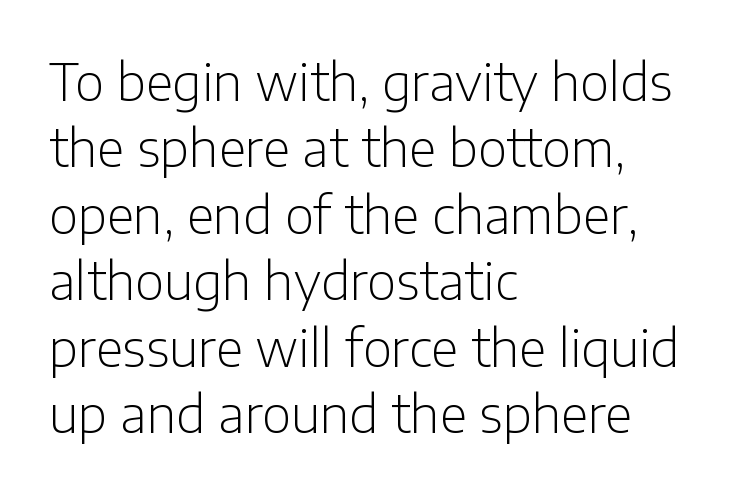
The image shows 50 px light sans-serif type, upright; set left-aligned, normal line spacing (1.33x), normal letter spacing, not underlined; low stroke contrast and a medium x-height.
